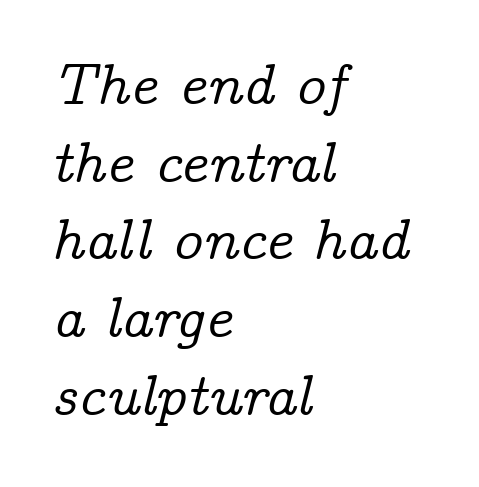
Layout note: lines flush left. Font category for this specimen: serif. Spacing verdict: proportional, widths tailored to each character. Quick note: italic.
